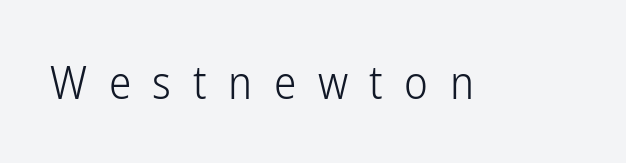
{"serif": "no", "italic": "no", "bold": "no", "weight": "light", "width": "condensed", "stroke_contrast": "low", "x_height": "medium", "monospaced": "no", "underline": "no", "letter_spacing": "wide", "letter_spacing_em": 0.48, "glyph_px": 45}
